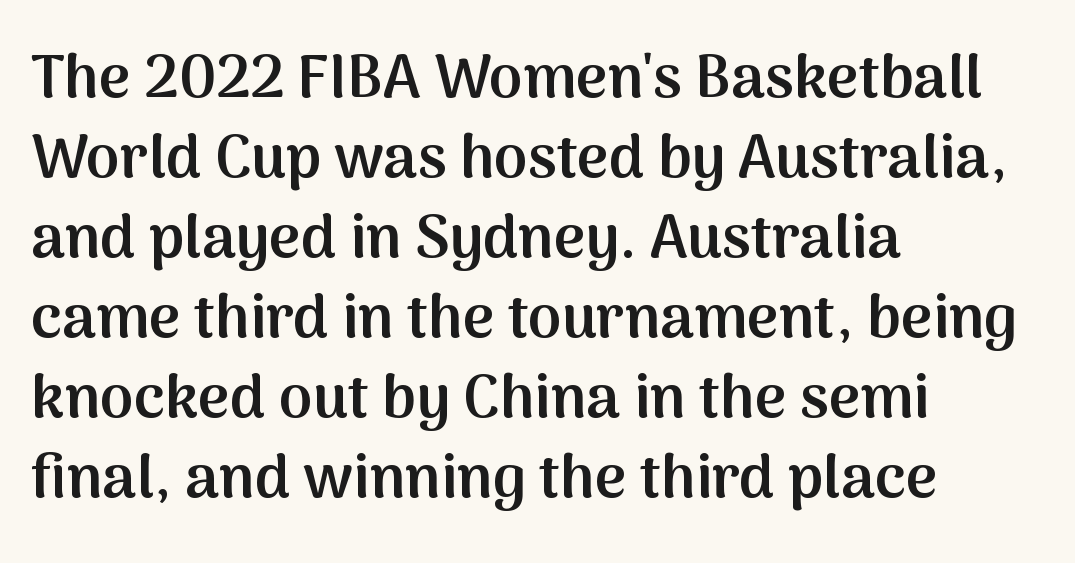
{"serif": "no", "italic": "no", "bold": "semi", "weight": "semibold", "width": "normal", "stroke_contrast": "medium", "x_height": "medium", "monospaced": "no", "underline": "no", "align": "left", "line_spacing": "normal", "line_spacing_ratio": 1.31, "letter_spacing": "normal", "letter_spacing_em": 0.0, "glyph_px": 61}
